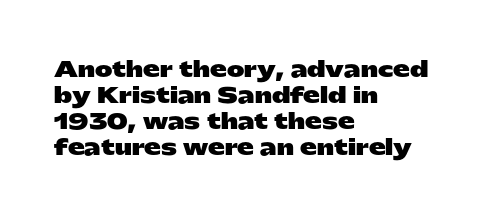
{"italic": "no", "bold": "yes", "underline": "no", "align": "left", "line_spacing_ratio": 1.24, "letter_spacing": "normal", "letter_spacing_em": 0.0, "glyph_px": 21}
